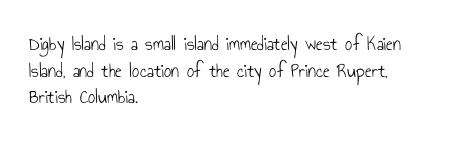
{"italic": "no", "bold": "no", "underline": "no", "align": "left", "line_spacing": "normal", "line_spacing_ratio": 1.33, "letter_spacing": "normal", "letter_spacing_em": 0.0, "glyph_px": 20}
